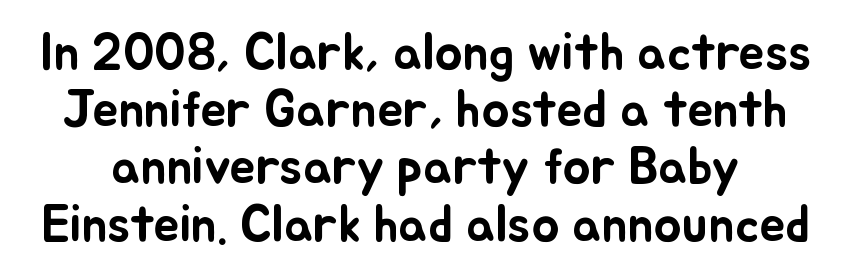
The image shows 52 px text type, upright; set tight line spacing (1.1x), normal letter spacing, not underlined; low stroke contrast and a small x-height.
